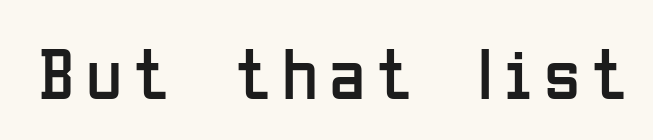
The image shows 74 px regular-weight, condensed sans-serif type, upright; set not underlined; low stroke contrast and a medium x-height.
